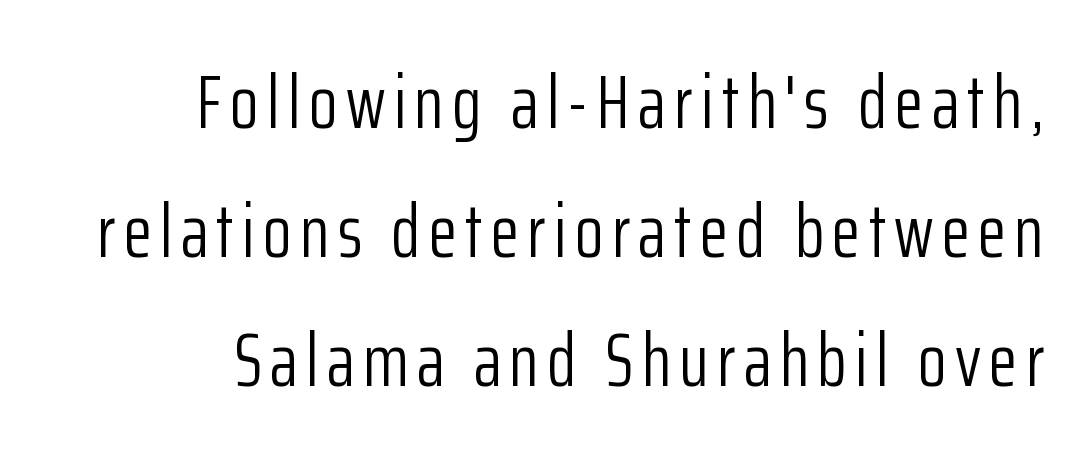
The image shows 75 px light, condensed sans-serif type, upright; set right-aligned, line spacing 1.72x, not underlined; low stroke contrast and a medium x-height.
